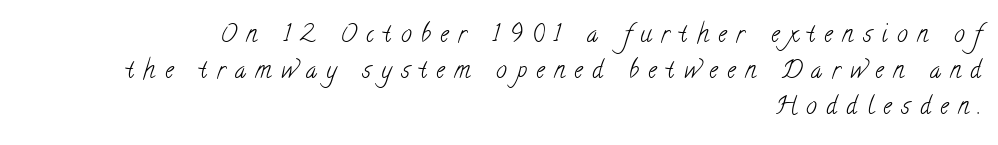
{"bold": "no", "underline": "no", "align": "right", "line_spacing": "normal", "line_spacing_ratio": 1.49, "letter_spacing": "wide", "letter_spacing_em": 0.4, "glyph_px": 24}
